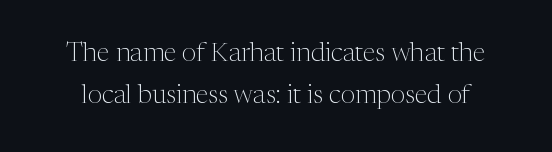
Glance below the letters and you will spot only blank space. Baseline-to-baseline distance is the conventional proportion of letter height. The lettering stays uniformly vertical, giving the passage a roman look. Heft: none added — not bold. The rendering keeps characters at their native spacing.
